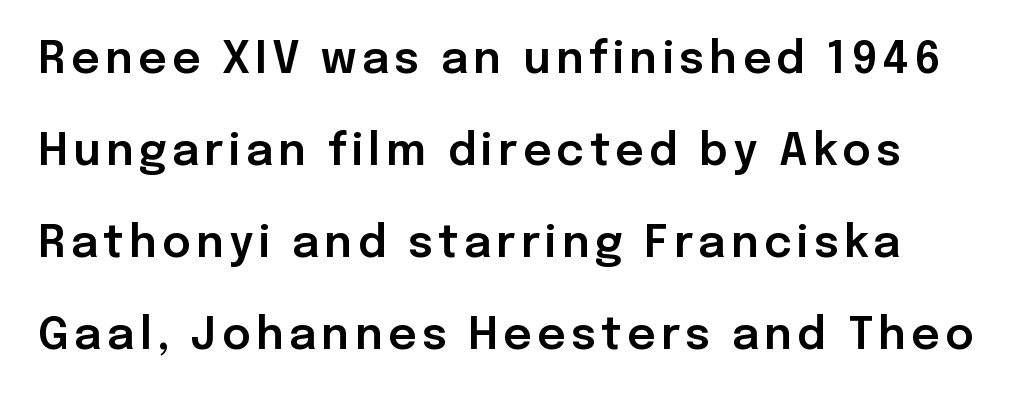
Q: Is the text italic (slanted)? A: No, it is upright.
Q: Is the typeface a serif or a sans-serif typeface? A: Sans-serif.
Q: Is the text underlined? A: No.
Q: Is the spacing between lines tight, normal or loose? A: Loose.
Q: Width (condensed, normal, or wide)? A: Normal.
Q: Stroke contrast? A: Low.
Q: x-height? A: Medium.
Q: Monospaced? A: No.
